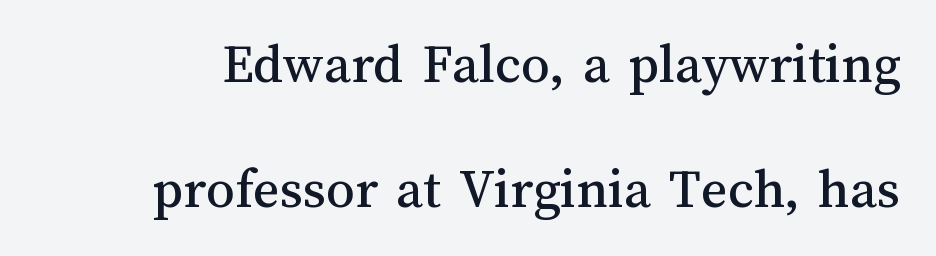
Do the characters align in a grid? No, the font is proportional. Descenders are the only things crossing below the line. This sample uses plain, unmodified letter spacing. The lettering stays uniformly vertical, giving the passage a roman look. Baseline-to-baseline distance is far greater than the letter height.
